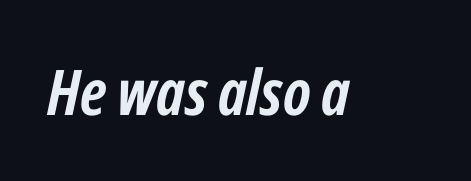
{"italic": "yes", "lean": "right", "slant_degrees": 12, "bold": "yes", "weight": "semibold", "width": "condensed", "stroke_contrast": "low", "x_height": "medium", "monospaced": "no", "underline": "no", "letter_spacing": "normal", "letter_spacing_em": 0.0, "glyph_px": 63}
